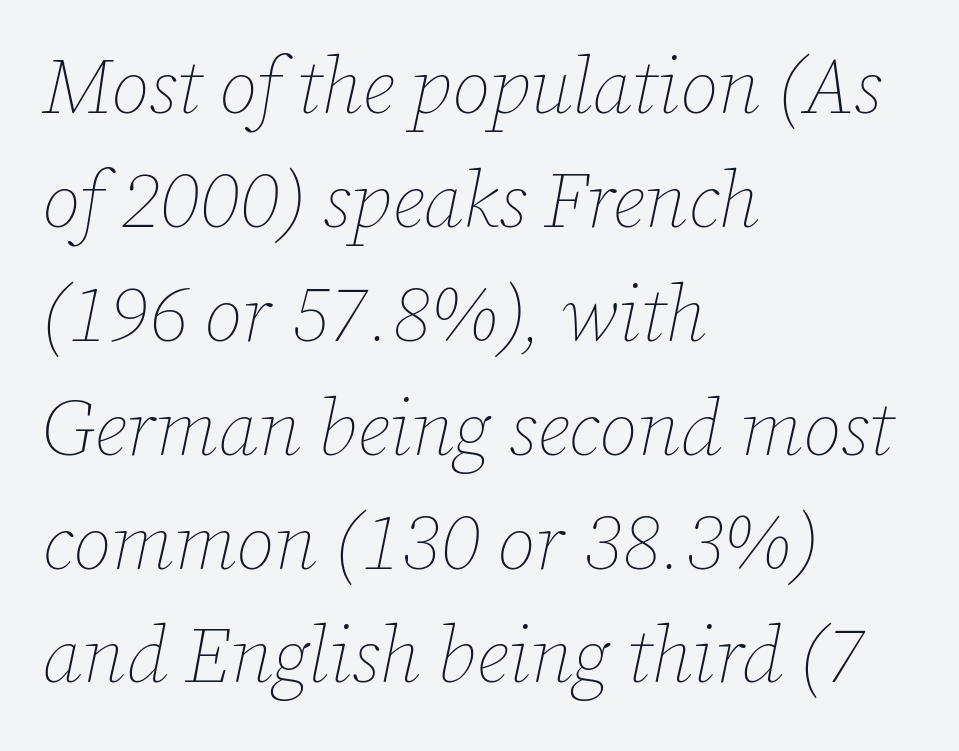
The image shows 78 px thin type, italic (leaning right); set left-aligned, normal line spacing (1.46x), normal letter spacing, not underlined; low stroke contrast and a medium x-height.
